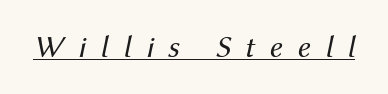
Q: Is the text bold? A: No.
Q: Is the text italic (slanted)? A: Yes, it leans right by about 12 degrees.
Q: Is the text underlined? A: Yes.
Q: Is the spacing between letters normal or unusually wide? A: Unusually wide.
Q: Width (condensed, normal, or wide)? A: Normal.
Q: Stroke contrast? A: Medium.
Q: x-height? A: Medium.
Q: Monospaced? A: No.
